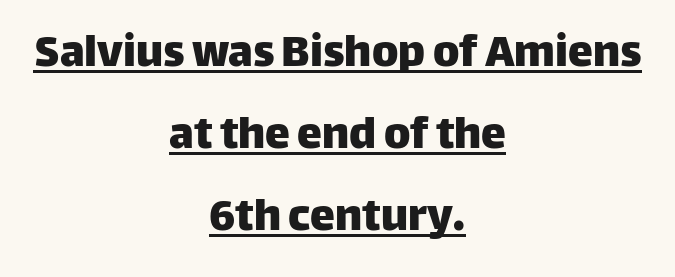
Q: Is the text italic (slanted)? A: No, it is upright.
Q: Is the typeface a serif or a sans-serif typeface? A: Sans-serif.
Q: Is the text underlined? A: Yes.
Q: How is the paragraph aligned? A: Centered.
Q: Is the spacing between letters normal or unusually wide? A: Normal.
Q: Is the spacing between lines tight, normal or loose? A: Normal.
Q: Width (condensed, normal, or wide)? A: Normal.
Q: Stroke contrast? A: Low.
Q: x-height? A: Large.
Q: Monospaced? A: No.
